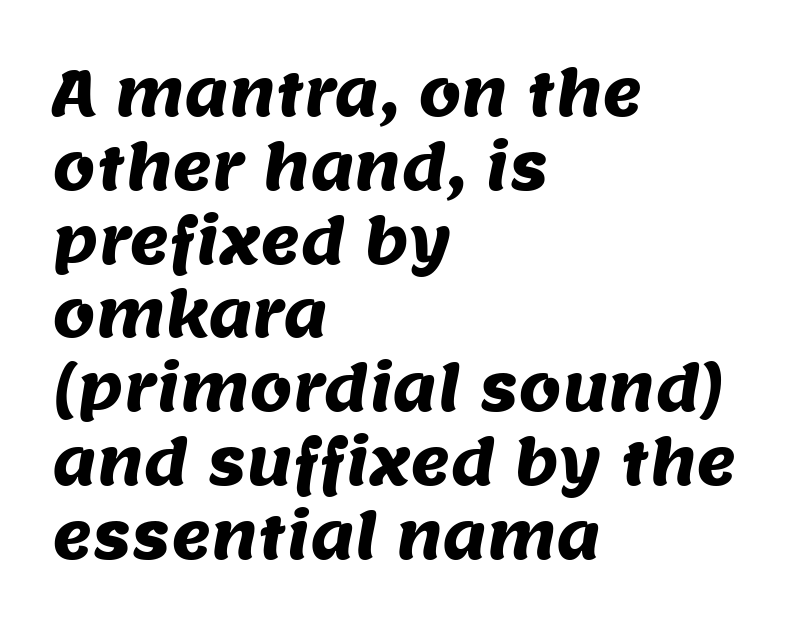
Descenders hang freely into open space. Does extra space separate the letters? No, they use regular spacing. Spacing verdict: proportional, widths tailored to each character. The ragged edge is on the right, which tells us the setting is flush left. Examine the stroke ends and you'll find no serifs.
